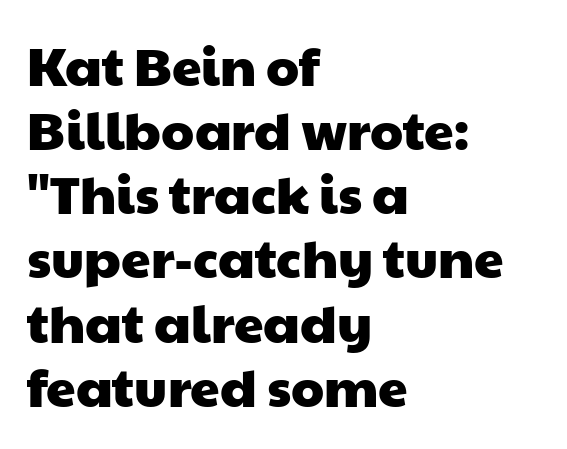
Q: Is the typeface a serif or a sans-serif typeface? A: Sans-serif.
Q: Is the text underlined? A: No.
Q: How is the paragraph aligned? A: Left-aligned.
Q: Is the spacing between letters normal or unusually wide? A: Normal.
Q: Width (condensed, normal, or wide)? A: Wide.
Q: Stroke contrast? A: Low.
Q: x-height? A: Medium.
Q: Monospaced? A: No.
